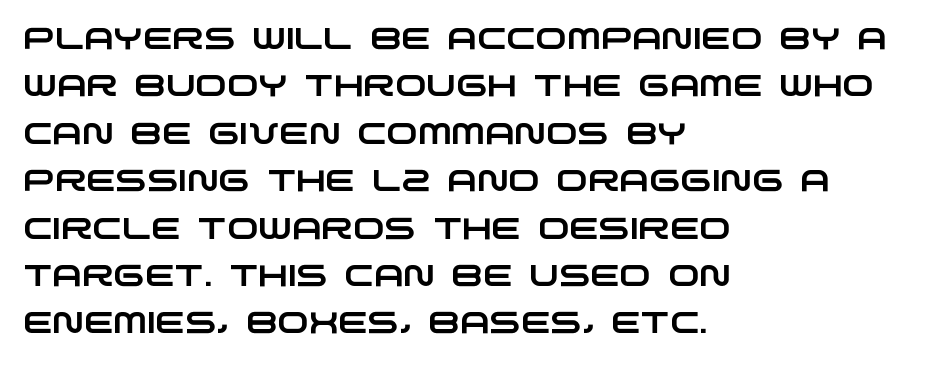
Reading down the block, your eye returns to a fixed left position each line. These lines sit exactly where default settings would place them. Note the varied advance widths — an 'i' is clearly narrower than an 'm'. Rule under the text: the space is simply empty. There is no visible air inserted between adjacent glyphs. The type family on display is of the sans-serif kind.
